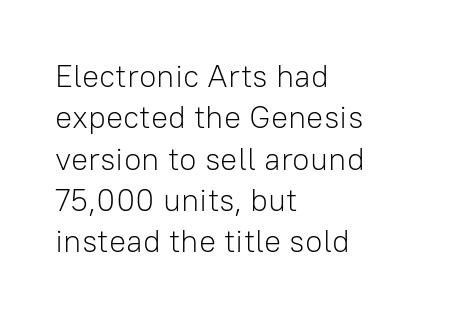
Q: Is the text bold? A: No.
Q: Is the text italic (slanted)? A: No, it is upright.
Q: Is the typeface a serif or a sans-serif typeface? A: Sans-serif.
Q: Is the text underlined? A: No.
Q: How is the paragraph aligned? A: Left-aligned.
Q: Is the spacing between letters normal or unusually wide? A: Normal.
Q: Is the spacing between lines tight, normal or loose? A: Normal.
Q: Width (condensed, normal, or wide)? A: Normal.
Q: Stroke contrast? A: Low.
Q: x-height? A: Medium.
Q: Monospaced? A: No.
